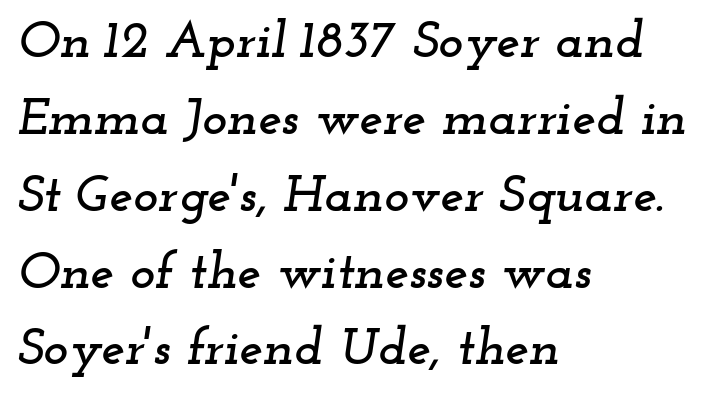
The image shows 53 px wide serif type, italic (leaning right); set left-aligned, normal line spacing (1.45x), normal letter spacing, not underlined; low stroke contrast and a small x-height.
